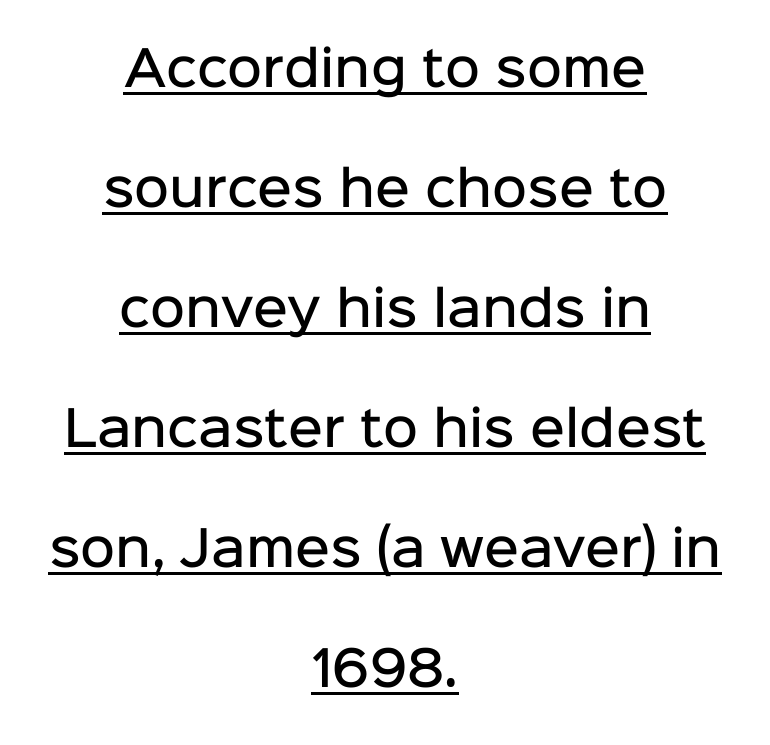
Q: Is the text bold? A: Semi-bold.
Q: Is the text italic (slanted)? A: No, it is upright.
Q: Is the typeface a serif or a sans-serif typeface? A: Sans-serif.
Q: Is the text underlined? A: Yes.
Q: How is the paragraph aligned? A: Centered.
Q: Is the spacing between letters normal or unusually wide? A: Normal.
Q: Is the spacing between lines tight, normal or loose? A: Loose.
Q: Width (condensed, normal, or wide)? A: Normal.
Q: Stroke contrast? A: Low.
Q: x-height? A: Medium.
Q: Monospaced? A: No.
